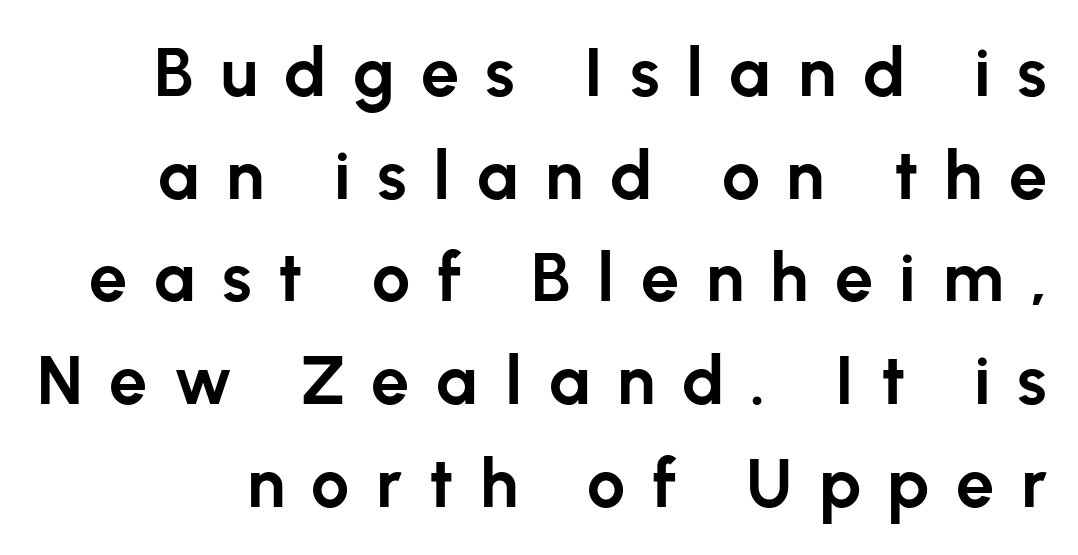
Line spacing here is normal. Bold? Absolutely — the strokes are thick and heavy. Varying glyph widths throughout — classic text-font behaviour. The type is letterspaced generously, with wide tracking. Nothing sits at the stroke ends, so this counts as sans-serif.
